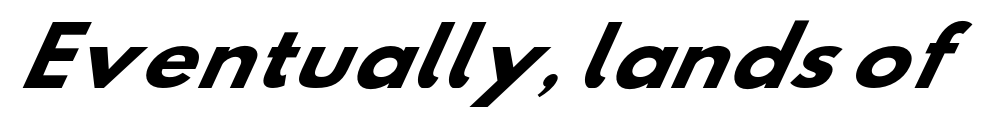
{"serif": "no", "bold": "yes", "weight": "heavy", "width": "wide", "stroke_contrast": "low", "x_height": "small", "monospaced": "no", "underline": "no", "letter_spacing": "normal", "letter_spacing_em": 0.0, "glyph_px": 77}
